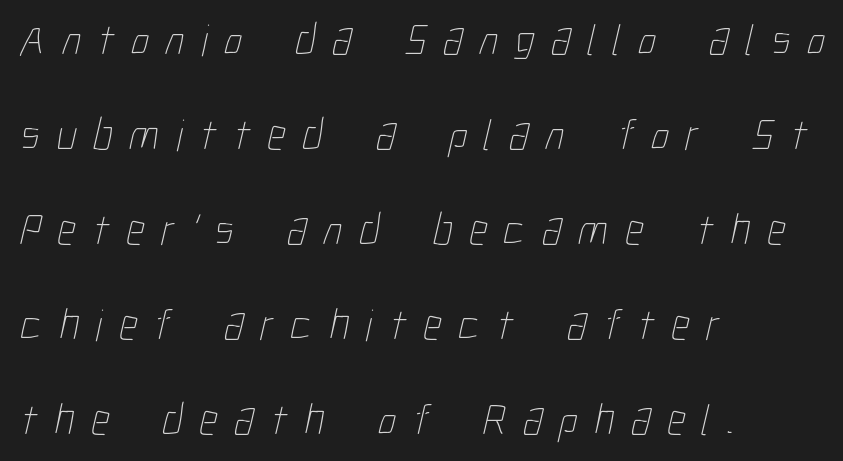
The image shows 45 px thin, condensed type; set left-aligned, loose line spacing (2.11x), unusually wide letter spacing (+0.37 em), not underlined; low stroke contrast and a medium x-height.
